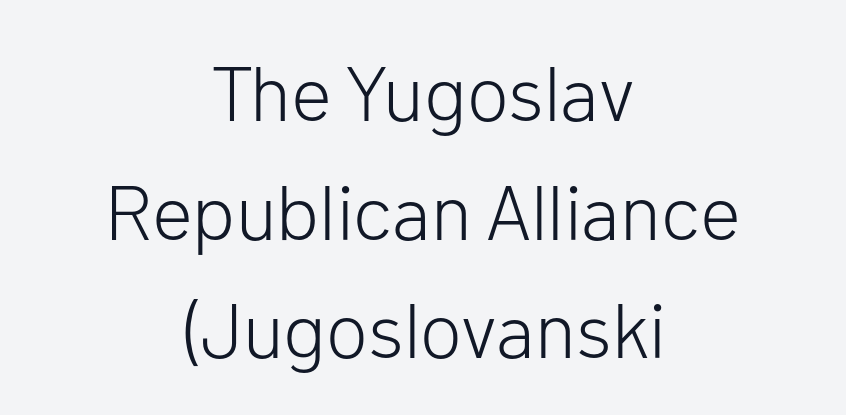
The image shows 77 px light sans-serif type, upright; set centered, normal line spacing (1.54x), normal letter spacing, not underlined; low stroke contrast and a medium x-height.
